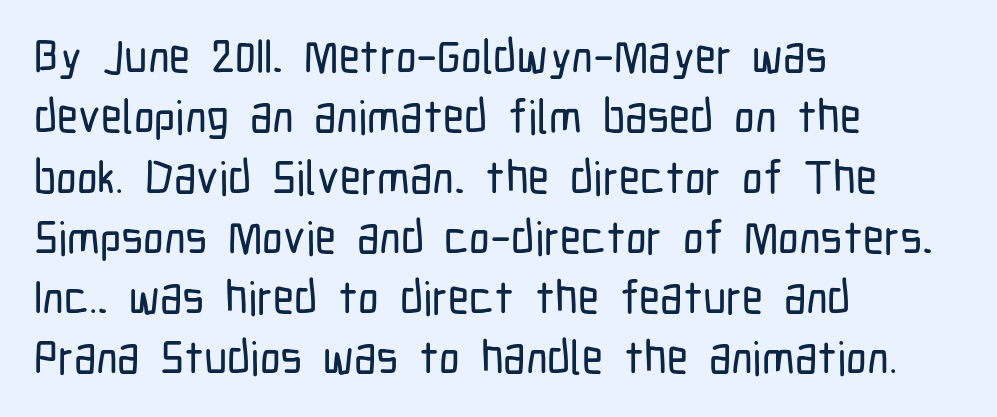
The image shows 46 px condensed sans-serif type, upright; set left-aligned, normal line spacing (1.31x), normal letter spacing, not underlined; low stroke contrast and a medium x-height.
